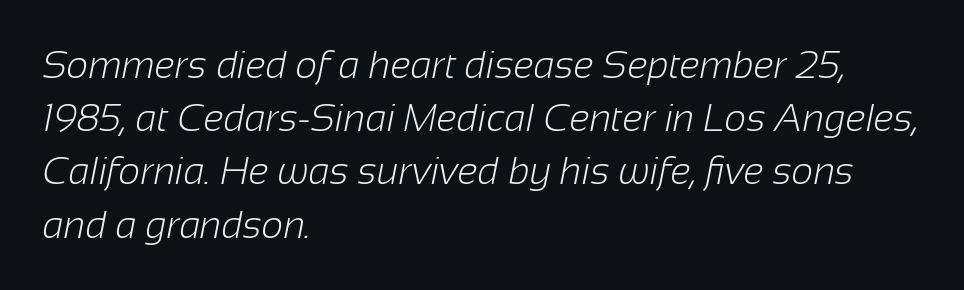
The passage shown is typed in a proportional face where columns would drift. The letterforms sit shoulder to shoulder at normal distance. These lines are composed in type without serifs. In CSS terms this would be text-align: left. Nobody drew a line under any word here. A light-to-regular cut is what we see here.
